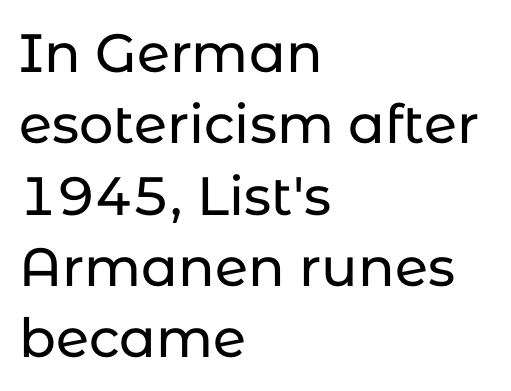
Here the designer chose a conventional face with non-uniform glyph widths. The rendering keeps characters at their native spacing. Reading down the block, your eye returns to a fixed left position each line. The gap between lines stays unmarked. Regarding leading, the lines here are spaced in the standard way. You can tell it's not italic because the verticals are truly vertical.
